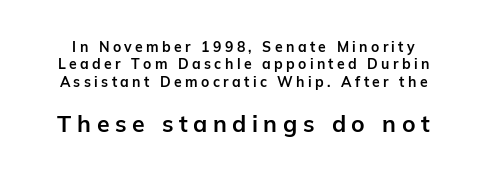
{"italic": "no", "bold": "yes", "underline": "no", "line_spacing": "normal", "line_spacing_ratio": 1.25, "letter_spacing": "wide", "letter_spacing_em": 0.24, "larger_block": "second", "size_ratio": 1.64, "glyph_px": 23}
